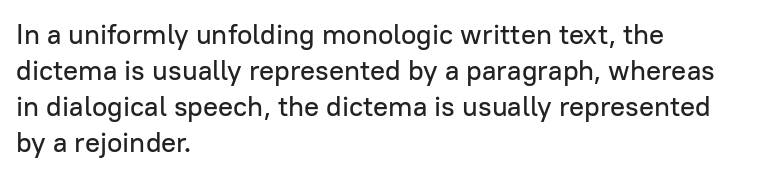
{"serif": "no", "italic": "no", "width": "normal", "stroke_contrast": "low", "x_height": "medium", "monospaced": "no", "underline": "no", "align": "left", "line_spacing": "normal", "line_spacing_ratio": 1.28, "letter_spacing": "normal", "letter_spacing_em": 0.0, "glyph_px": 28}
